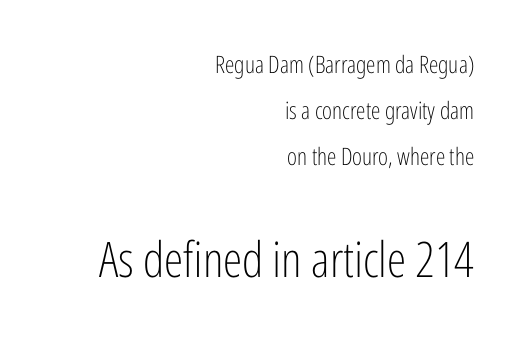
The lettering stays uniformly vertical, giving the passage a roman look. You get the small type first, then a jump to larger type. The vertical gap from one line to the next is large. In CSS terms this would be text-align: right.
